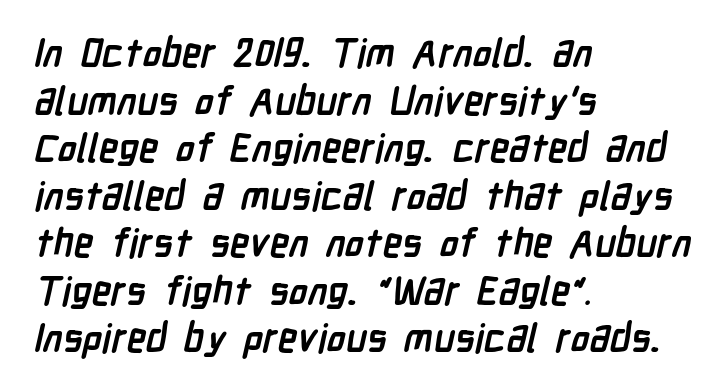
{"serif": "no", "bold": "yes", "weight": "semibold", "width": "condensed", "stroke_contrast": "low", "x_height": "medium", "monospaced": "no", "underline": "no", "align": "left", "line_spacing_ratio": 1.22, "letter_spacing": "normal", "letter_spacing_em": 0.0, "glyph_px": 39}
